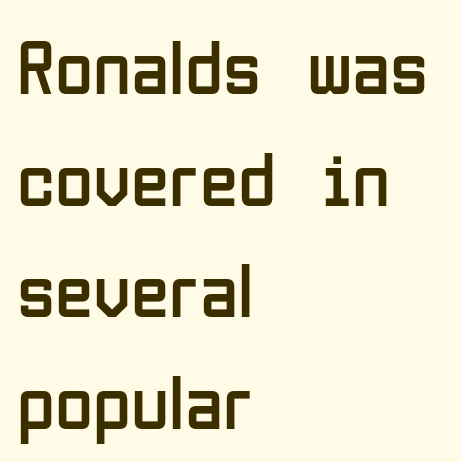
{"serif": "no", "italic": "no", "bold": "no", "weight": "regular", "width": "condensed", "stroke_contrast": "low", "x_height": "medium", "monospaced": "no", "underline": "no", "align": "left", "line_spacing": "normal", "line_spacing_ratio": 1.43, "letter_spacing": "normal", "letter_spacing_em": 0.0, "glyph_px": 78}
